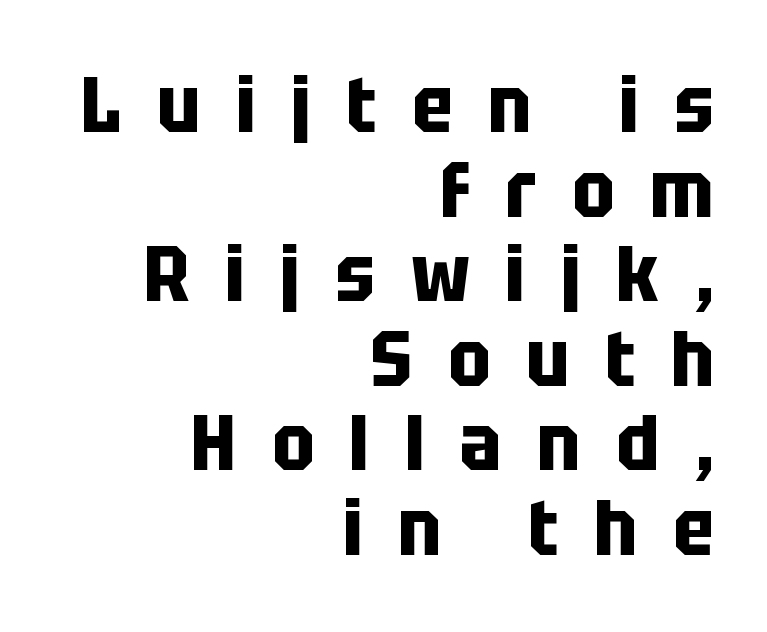
Q: Is the text bold? A: Yes.
Q: Is the text italic (slanted)? A: No, it is upright.
Q: Is the typeface a serif or a sans-serif typeface? A: Sans-serif.
Q: Is the text underlined? A: No.
Q: How is the paragraph aligned? A: Right-aligned.
Q: Is the spacing between letters normal or unusually wide? A: Unusually wide.
Q: Is the spacing between lines tight, normal or loose? A: Tight.
Q: Width (condensed, normal, or wide)? A: Condensed.
Q: Stroke contrast? A: Low.
Q: x-height? A: Large.
Q: Monospaced? A: No.
